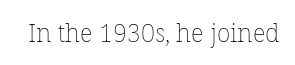
The rendering keeps characters at their native spacing. The font sits on the lighter half of the weight spectrum, regular included. Quick note: underline off. Is there any slant? The stems are plumb.
